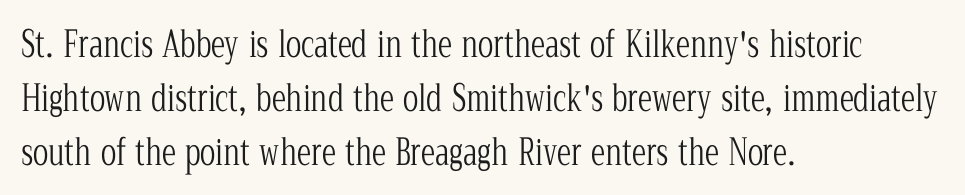
Q: Is the text bold? A: No.
Q: Is the text italic (slanted)? A: No, it is upright.
Q: Is the typeface a serif or a sans-serif typeface? A: Serif.
Q: Is the text underlined? A: No.
Q: How is the paragraph aligned? A: Left-aligned.
Q: Is the spacing between letters normal or unusually wide? A: Normal.
Q: Is the spacing between lines tight, normal or loose? A: Normal.
Q: Width (condensed, normal, or wide)? A: Condensed.
Q: Stroke contrast? A: Low.
Q: x-height? A: Medium.
Q: Monospaced? A: No.
